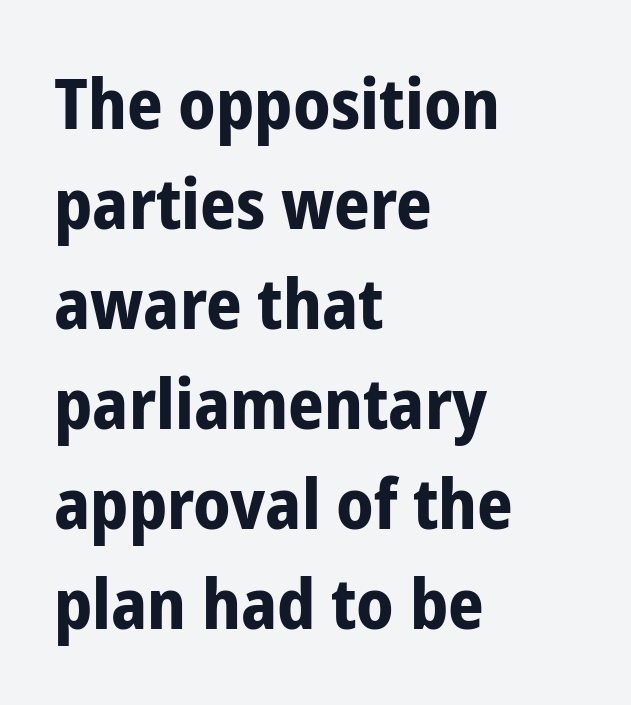
{"serif": "no", "italic": "no", "bold": "yes", "weight": "bold", "width": "condensed", "stroke_contrast": "low", "x_height": "medium", "monospaced": "no", "underline": "no", "align": "left", "line_spacing": "normal", "line_spacing_ratio": 1.43, "letter_spacing": "normal", "letter_spacing_em": 0.0, "glyph_px": 70}
